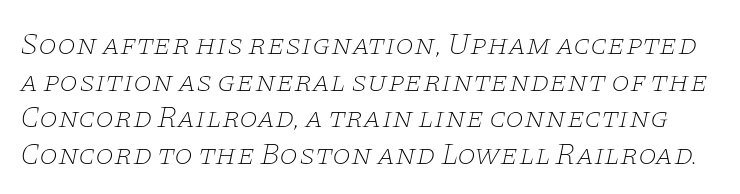
The image shows 30 px thin, wide serif type, italic (leaning right); set line spacing 1.22x, normal letter spacing, not underlined; low stroke contrast and a large x-height.
